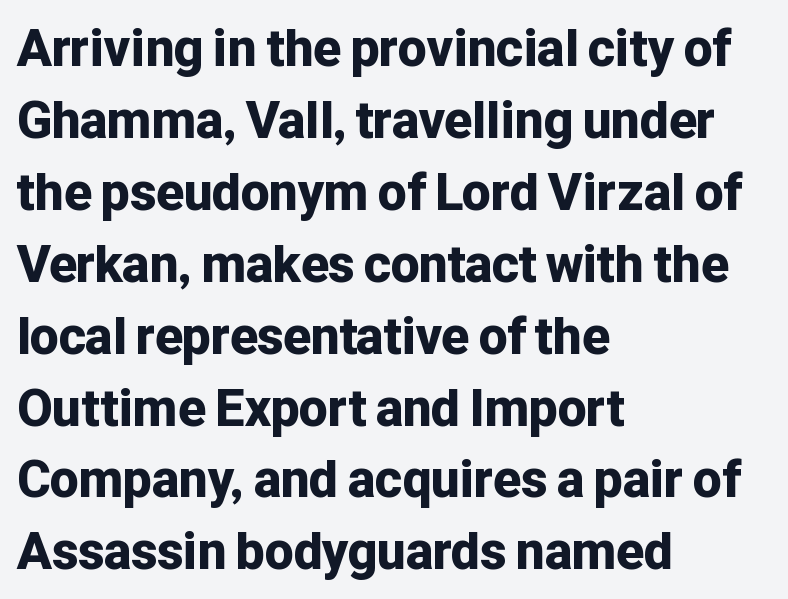
The image shows 51 px bold sans-serif type, upright; set left-aligned, normal line spacing (1.41x), normal letter spacing, not underlined; low stroke contrast and a medium x-height.
